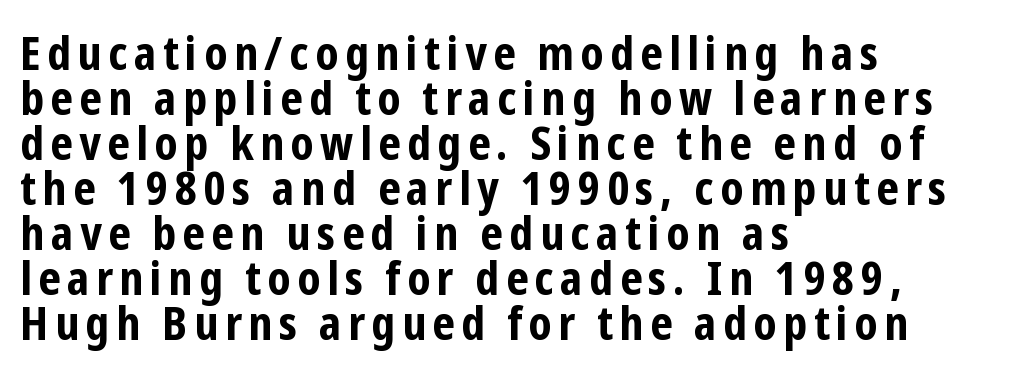
Q: Is the text bold? A: Yes.
Q: Is the text italic (slanted)? A: No, it is upright.
Q: Is the typeface a serif or a sans-serif typeface? A: Sans-serif.
Q: Is the text underlined? A: No.
Q: How is the paragraph aligned? A: Left-aligned.
Q: Is the spacing between lines tight, normal or loose? A: Tight.
Q: Width (condensed, normal, or wide)? A: Condensed.
Q: Stroke contrast? A: Low.
Q: x-height? A: Medium.
Q: Monospaced? A: No.
